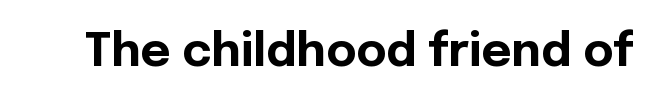
The horizontal fit of the characters is conventional and even. Here the designer chose a conventional face with non-uniform glyph widths. The font's upright variant was chosen for this text. Nobody drew a line under any word here. Thick stems and heavy bowls — unmistakably bold.
